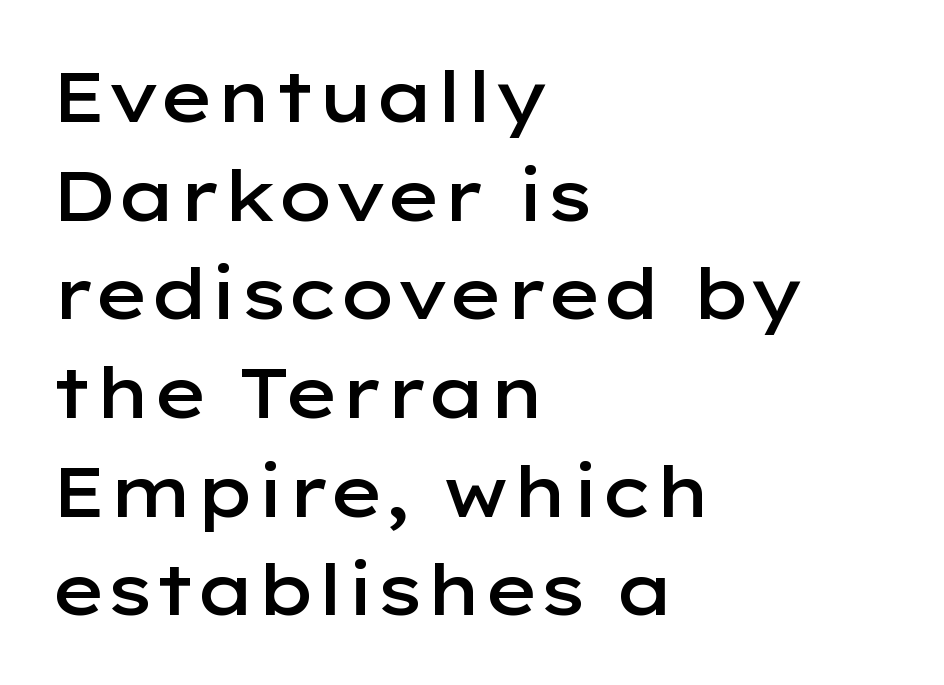
{"serif": "no", "italic": "no", "bold": "semi", "weight": "semibold", "width": "wide", "stroke_contrast": "low", "x_height": "medium", "monospaced": "no", "underline": "no", "align": "left", "line_spacing": "normal", "line_spacing_ratio": 1.39, "letter_spacing": "normal", "letter_spacing_em": 0.0, "glyph_px": 71}
